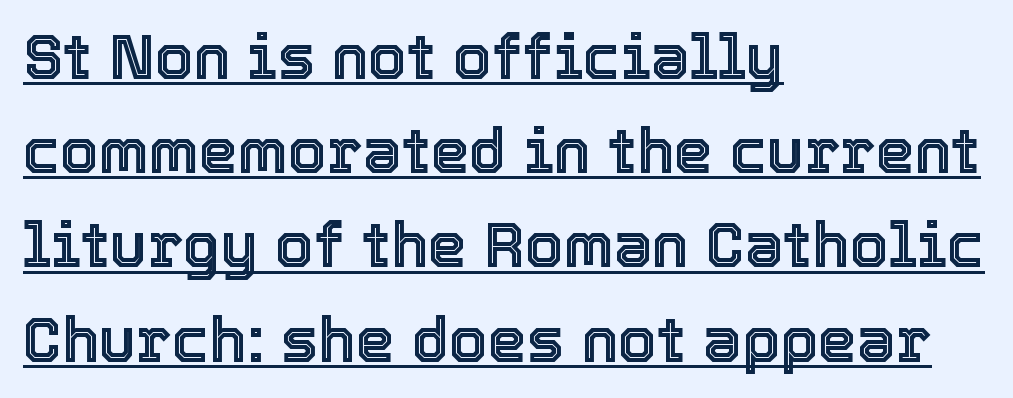
The passage shown is typed in a proportional face where columns would drift. Inter-character spacing is left at the font's built-in metrics. The type sits square on the baseline with zero lean. Each line of the rendering has a horizontal stroke beneath the glyphs.
